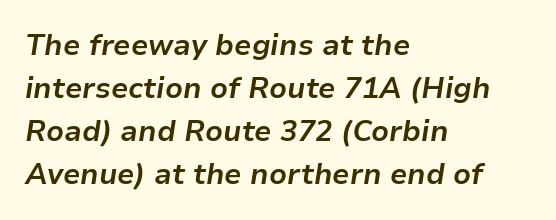
Q: Is the text bold? A: Yes.
Q: Is the text italic (slanted)? A: Yes, it leans right by about 9 degrees.
Q: Is the text underlined? A: No.
Q: How is the paragraph aligned? A: Left-aligned.
Q: Is the spacing between letters normal or unusually wide? A: Normal.
Q: Is the spacing between lines tight, normal or loose? A: Normal.
Q: Width (condensed, normal, or wide)? A: Normal.
Q: Stroke contrast? A: Low.
Q: x-height? A: Medium.
Q: Monospaced? A: No.
